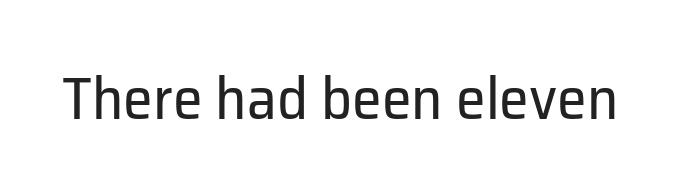
The image shows 60 px regular-weight sans-serif type, upright; set normal letter spacing, not underlined; low stroke contrast and a medium x-height.
